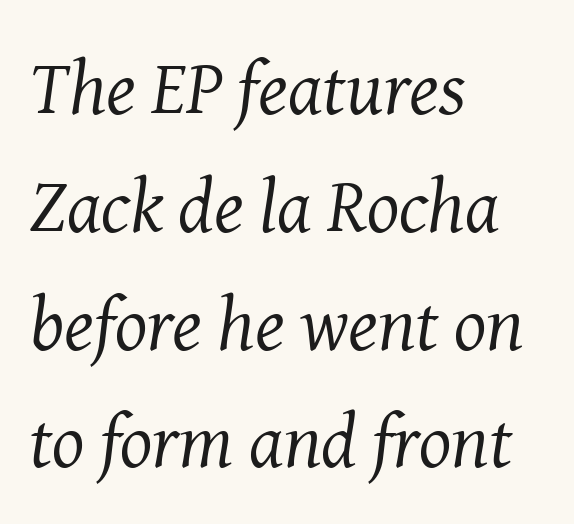
The image shows 76 px regular-weight serif type, italic (leaning right); set left-aligned, normal line spacing (1.55x), normal letter spacing, not underlined; medium stroke contrast and a medium x-height.
